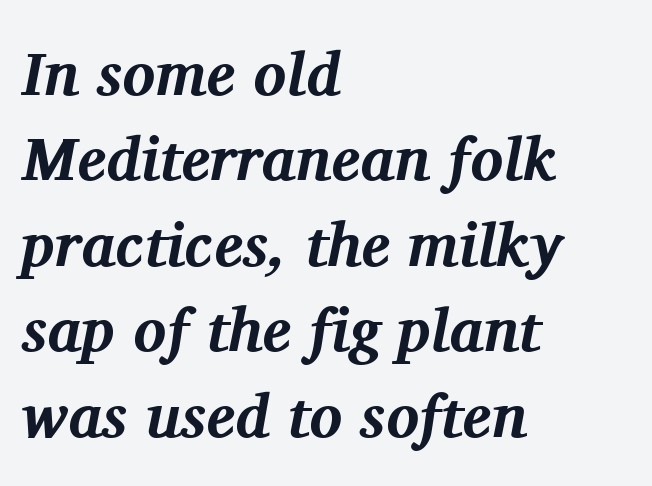
{"serif": "yes", "italic": "yes", "lean": "right", "slant_degrees": 11, "bold": "yes", "weight": "bold", "width": "normal", "stroke_contrast": "medium", "x_height": "medium", "monospaced": "no", "underline": "no", "align": "left", "line_spacing": "normal", "line_spacing_ratio": 1.4, "letter_spacing": "normal", "letter_spacing_em": 0.0, "glyph_px": 61}
